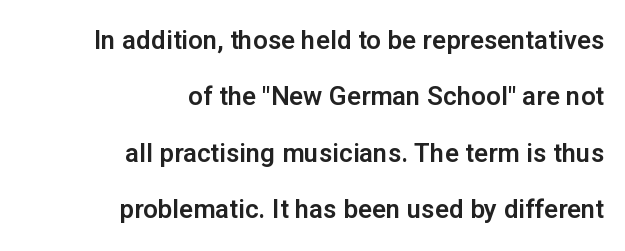
The image shows 26 px text type, upright; set right-aligned, loose line spacing (2.17x), normal letter spacing, not underlined.
